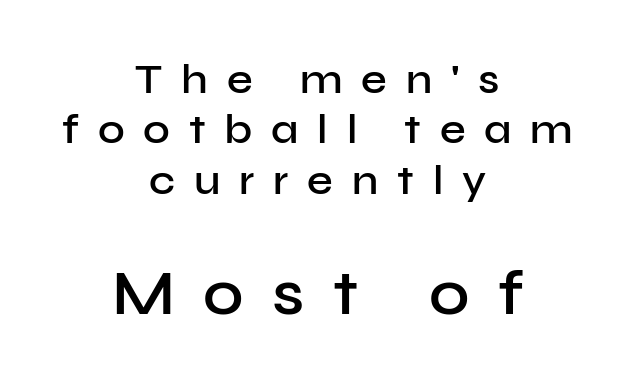
The image shows 62 px semibold sans-serif type, upright; set centered, line spacing 1.23x, unusually wide letter spacing (+0.46 em), not underlined; the second (bottom) block is 1.51x larger; low stroke contrast and a medium x-height.
